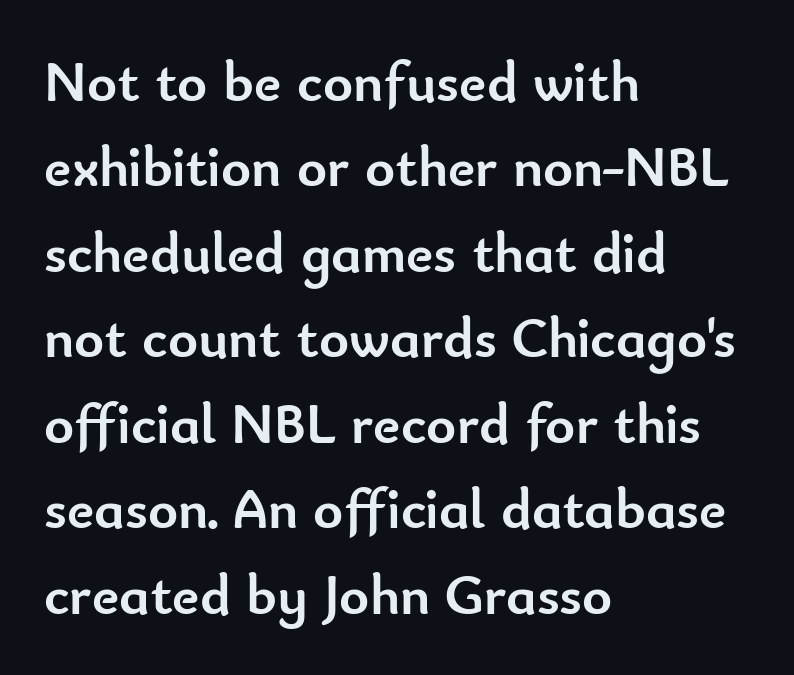
{"serif": "no", "italic": "no", "bold": "yes", "weight": "semibold", "width": "normal", "stroke_contrast": "low", "x_height": "small", "monospaced": "no", "underline": "no", "align": "left", "line_spacing": "normal", "line_spacing_ratio": 1.5, "letter_spacing": "normal", "letter_spacing_em": 0.0, "glyph_px": 57}
